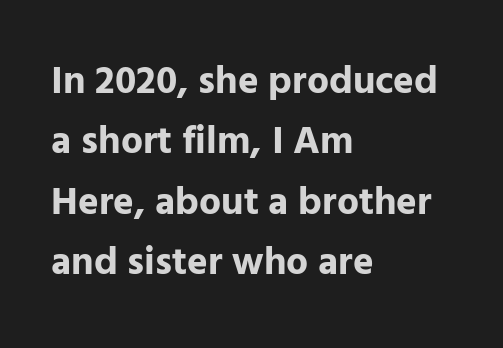
Q: Is the text bold? A: Yes.
Q: Is the text italic (slanted)? A: No, it is upright.
Q: Is the typeface a serif or a sans-serif typeface? A: Sans-serif.
Q: Is the text underlined? A: No.
Q: How is the paragraph aligned? A: Left-aligned.
Q: Is the spacing between letters normal or unusually wide? A: Normal.
Q: Is the spacing between lines tight, normal or loose? A: Normal.
Q: Width (condensed, normal, or wide)? A: Normal.
Q: Stroke contrast? A: Low.
Q: x-height? A: Medium.
Q: Monospaced? A: No.
